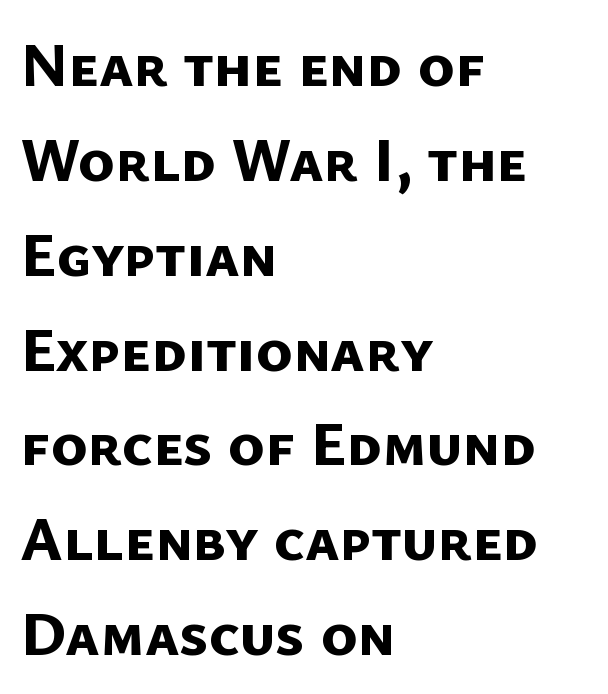
The image shows 62 px bold sans-serif type; set left-aligned, normal line spacing (1.53x), normal letter spacing, not underlined; low stroke contrast and a medium x-height.
